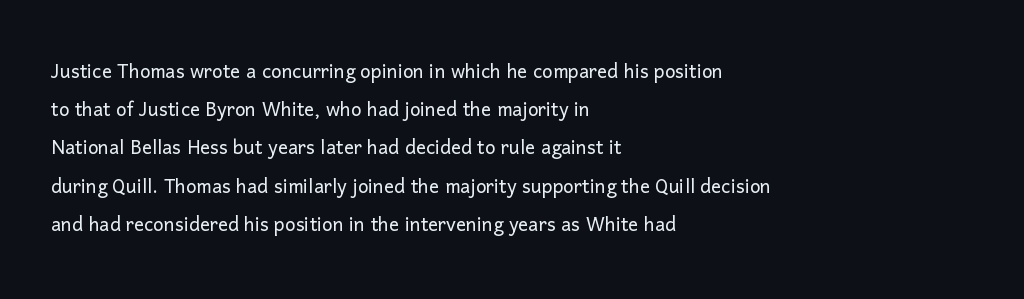
The glyphs are unaccompanied by any horizontal stroke below them. Posture: vertical. These lines keep a tight, regular rhythm from letter to letter. Interline gaps are of average width in this sample. The paragraph shown leans on its left margin.
